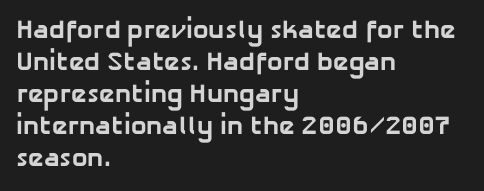
The image shows 26 px bold type; set left-aligned, line spacing 1.23x, normal letter spacing, not underlined.
